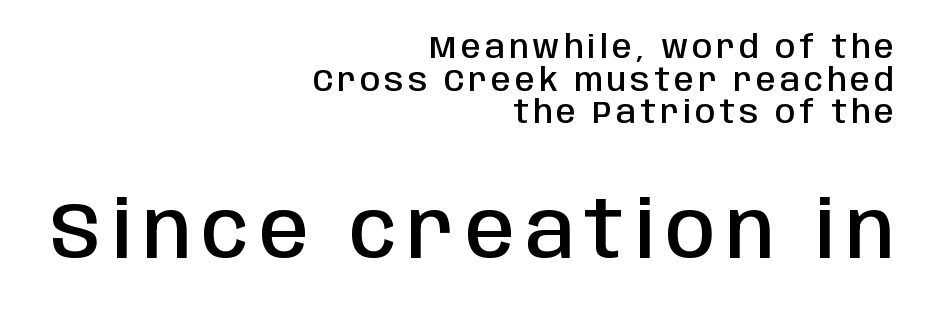
The image shows 80 px semibold, condensed sans-serif type, upright; set right-aligned, tight line spacing (1.02x), not underlined; the second (bottom) block is 2.5x larger; low stroke contrast and a large x-height.
